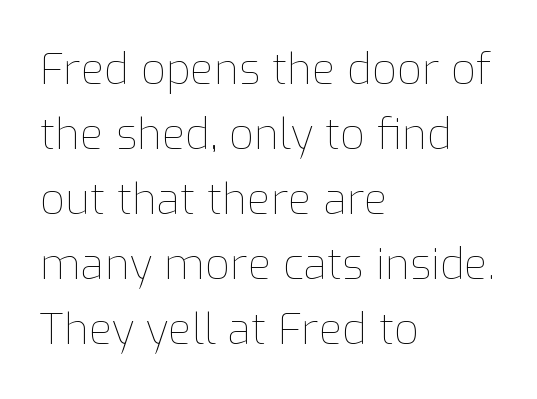
{"italic": "no", "bold": "no", "weight": "thin", "width": "normal", "stroke_contrast": "low", "x_height": "medium", "monospaced": "no", "underline": "no", "align": "left", "line_spacing": "normal", "line_spacing_ratio": 1.51, "letter_spacing": "normal", "letter_spacing_em": 0.0, "glyph_px": 43}
